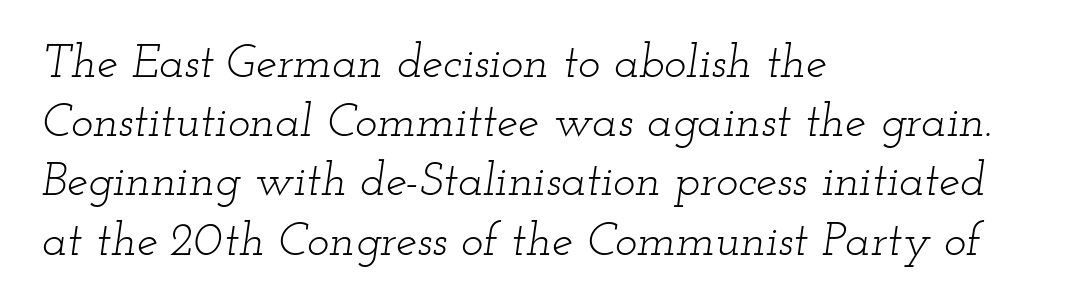
{"serif": "yes", "italic": "yes", "lean": "right", "slant_degrees": 12, "bold": "no", "weight": "light", "width": "wide", "stroke_contrast": "low", "x_height": "small", "monospaced": "no", "underline": "no", "align": "left", "line_spacing": "normal", "line_spacing_ratio": 1.26, "letter_spacing": "normal", "letter_spacing_em": 0.0, "glyph_px": 47}
